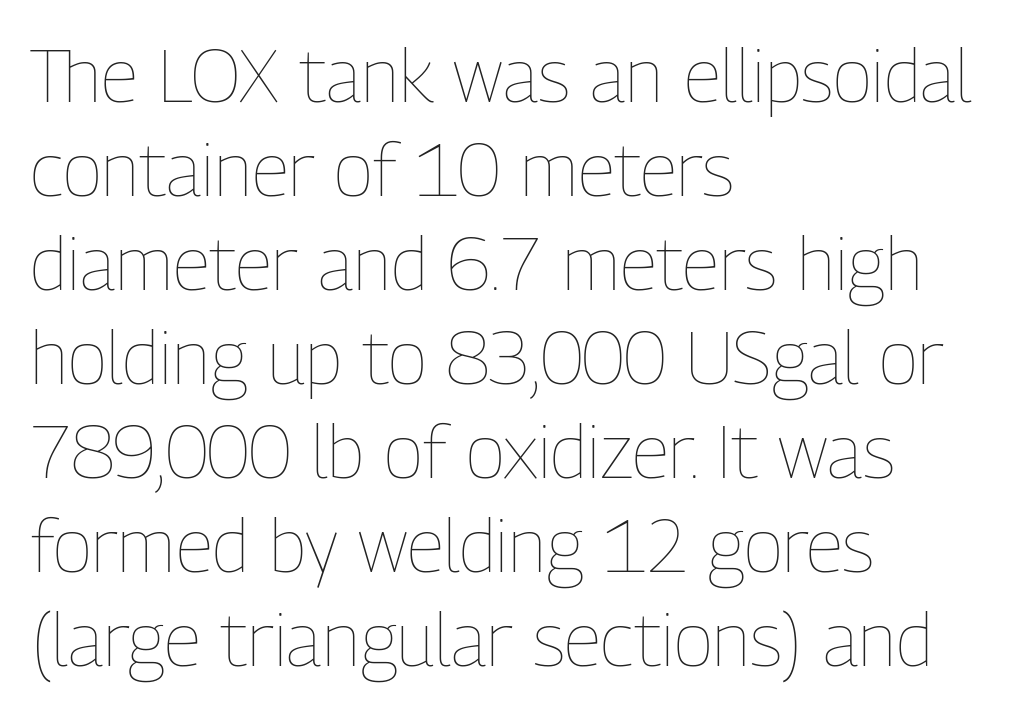
Q: Is the text bold? A: No.
Q: Is the text italic (slanted)? A: No, it is upright.
Q: Is the text underlined? A: No.
Q: How is the paragraph aligned? A: Left-aligned.
Q: Is the spacing between letters normal or unusually wide? A: Normal.
Q: Is the spacing between lines tight, normal or loose? A: Normal.
Q: Width (condensed, normal, or wide)? A: Condensed.
Q: Stroke contrast? A: Low.
Q: x-height? A: Medium.
Q: Monospaced? A: No.
